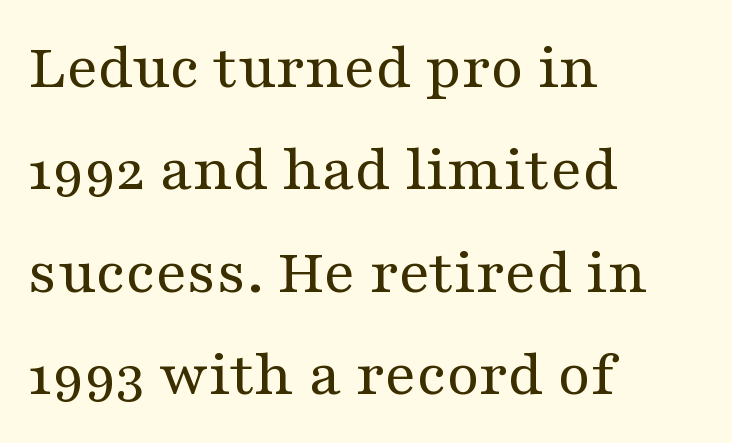
The text was rendered using a seriffed face with decorative stroke endings. Quick note: underline off. Observe the ordinary spacing: letters are neighbours, not strangers. This sample has the flowing, uneven cadence of proportional lettering.
